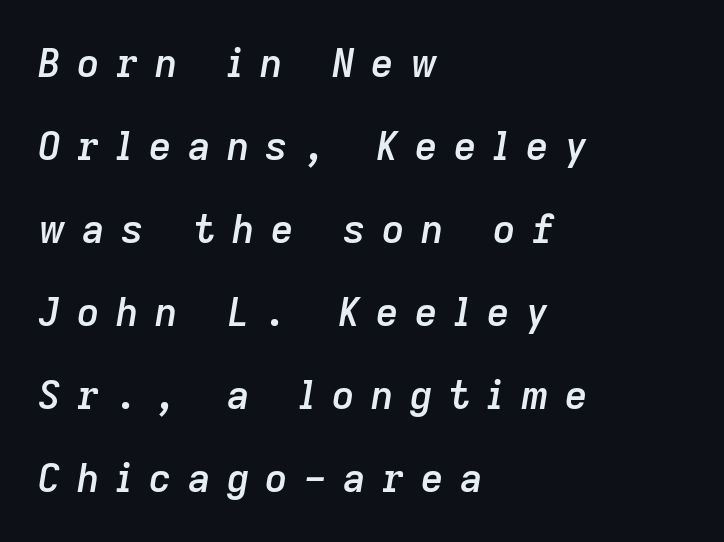
The image shows 39 px semibold type, italic (leaning right); set left-aligned, loose line spacing (2.13x), unusually wide letter spacing (+0.42 em), not underlined; low stroke contrast and a medium x-height.
